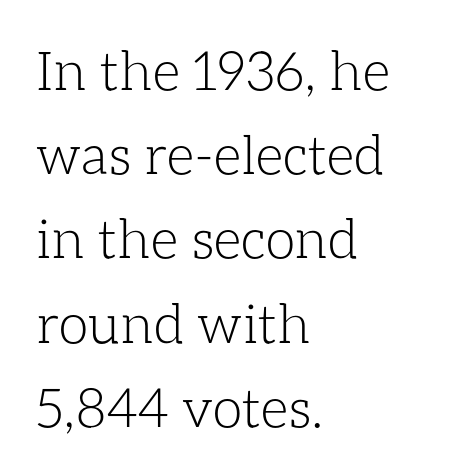
The image shows 54 px light type, upright; set left-aligned, normal line spacing (1.56x), normal letter spacing, not underlined; low stroke contrast and a medium x-height.
